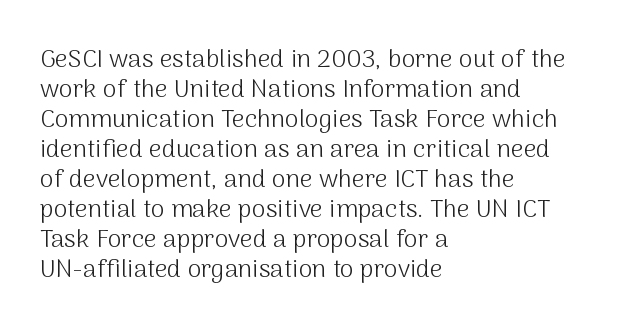
Q: Is the text bold? A: No.
Q: Is the text italic (slanted)? A: No, it is upright.
Q: Is the text underlined? A: No.
Q: How is the paragraph aligned? A: Left-aligned.
Q: Is the spacing between letters normal or unusually wide? A: Normal.
